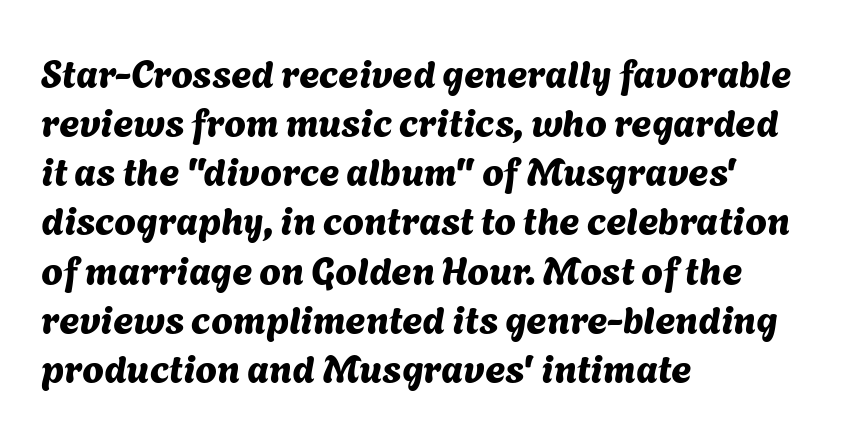
{"serif": "no", "width": "normal", "stroke_contrast": "medium", "x_height": "medium", "monospaced": "no", "underline": "no", "align": "left", "line_spacing": "normal", "line_spacing_ratio": 1.26, "letter_spacing": "normal", "letter_spacing_em": 0.0, "glyph_px": 39}
